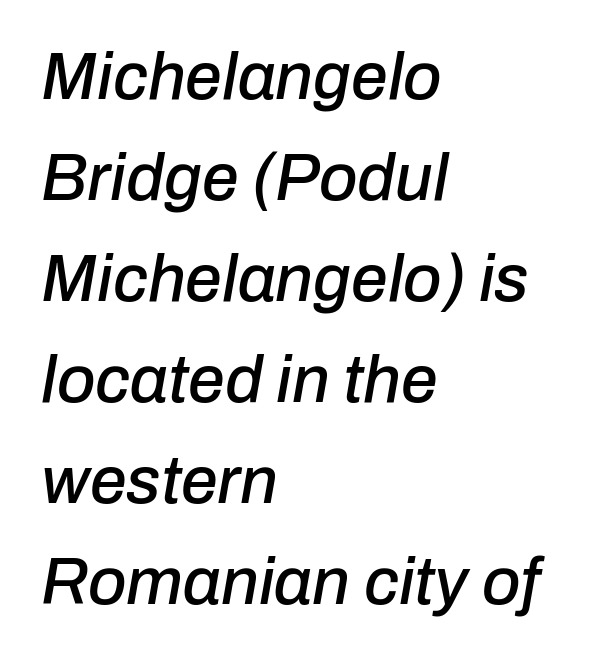
Visually the block forms a straight wall on the left and a jagged coastline on the right. A typesetter would call this leading conventional body-copy spacing. The passage shown is not underscored anywhere. Characters are canted at an angle relative to the baseline's perpendicular. Varying glyph widths throughout — classic text-font behaviour.
